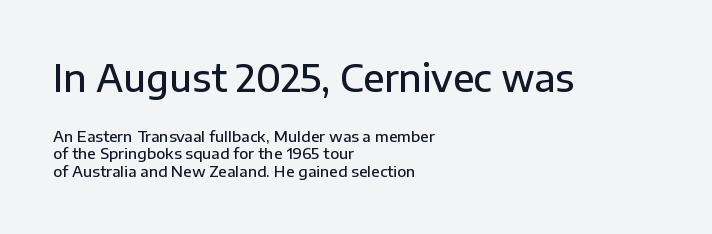
The image shows 37 px semibold sans-serif type, upright; set left-aligned, line spacing 1.17x, normal letter spacing, not underlined; the first (top) block is 2.47x larger; low stroke contrast and a medium x-height.
